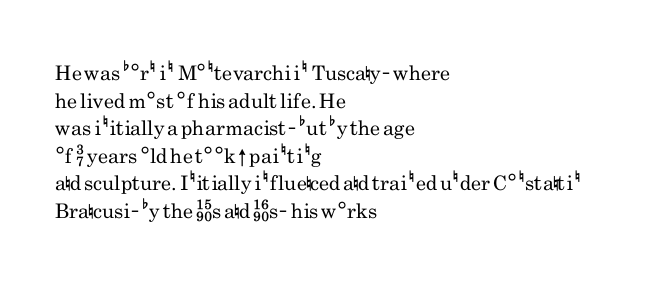
This rendering leaves character spacing at its baseline value. These lines stack with their left ends in a neat column. Reading down the column, the eye jumps a familiar distance to each next line. Stroke mass is kept to a normal reading level or below. Unlike italic type, these characters show no tilt at all. No word sits above an underline.
